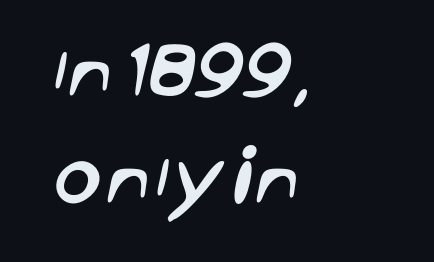
The image shows 61 px sans-serif type; set left-aligned, line spacing 1.76x, normal letter spacing, not underlined; low stroke contrast and a large x-height.
